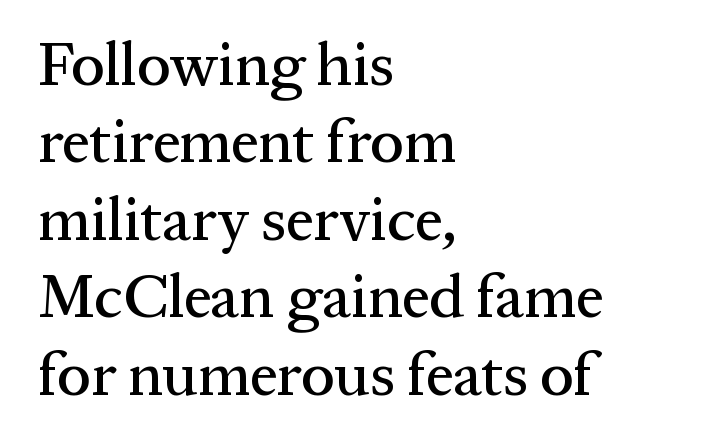
{"serif": "yes", "italic": "no", "width": "normal", "stroke_contrast": "medium", "x_height": "medium", "monospaced": "no", "underline": "no", "align": "left", "line_spacing": "normal", "line_spacing_ratio": 1.27, "letter_spacing": "normal", "letter_spacing_em": 0.0, "glyph_px": 61}
